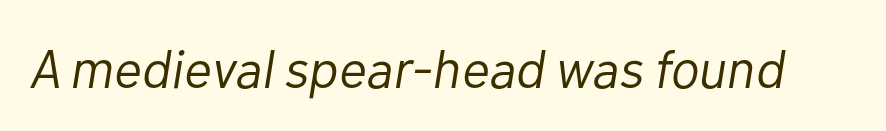
Nobody touched the tracking dial on this one. Compared with ordinary roman type, these characters are visibly tilted. Each row of text sits above clean, open space. The passage shown is not bold in any degree.
